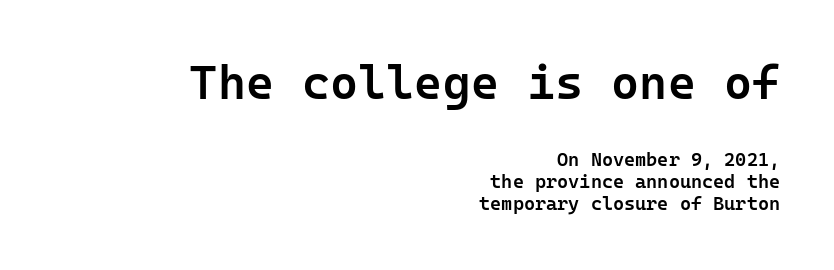
I'd describe the lettering as semibold — firm but not a full bold. What kind of face is this? One without serifs — a sans. The compositor pushed each line to the right boundary. Top chunk: large. Bottom chunk: small.
